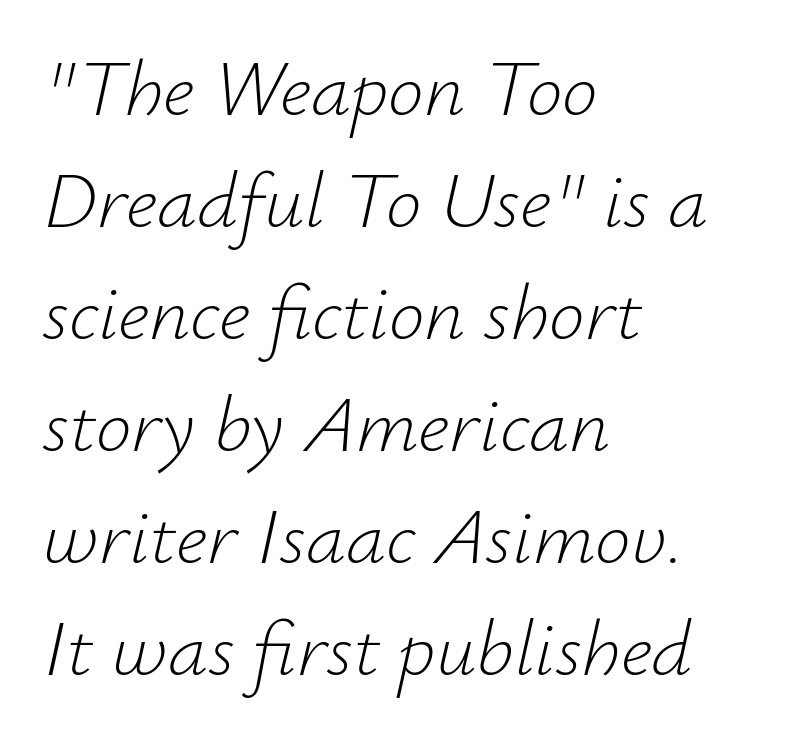
Each line starts at the same left margin while the right side varies. Spacing verdict: proportional, widths tailored to each character. No heavy texture on the line: the type isn't bold. Summary of vertical rhythm: regular, with standard interline spacing. No extra tracking has been applied to these lines.
